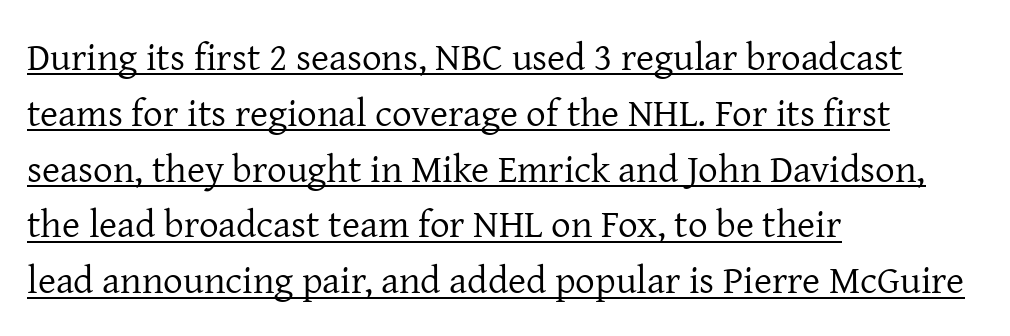
{"serif": "yes", "italic": "no", "bold": "no", "weight": "regular", "width": "normal", "stroke_contrast": "low", "x_height": "medium", "monospaced": "no", "underline": "yes", "align": "left", "line_spacing": "normal", "line_spacing_ratio": 1.43, "letter_spacing": "normal", "letter_spacing_em": 0.0, "glyph_px": 39}
